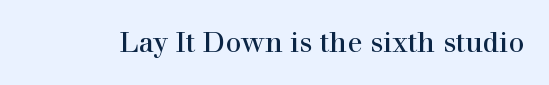
Q: Is the text bold? A: No.
Q: Is the text italic (slanted)? A: No, it is upright.
Q: Is the typeface a serif or a sans-serif typeface? A: Serif.
Q: Is the text underlined? A: No.
Q: Is the spacing between letters normal or unusually wide? A: Normal.
Q: Width (condensed, normal, or wide)? A: Normal.
Q: Stroke contrast? A: High.
Q: x-height? A: Medium.
Q: Monospaced? A: No.
